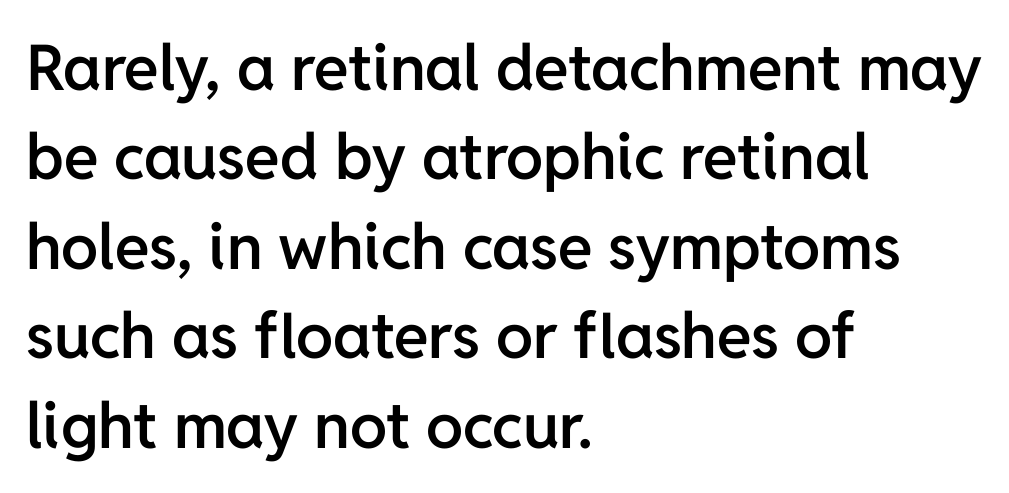
Alignment: flush left. Tracking here is standard; glyphs follow each other at the usual distance. Compared with an ordinary text face, these strokes are moderately heavier — a semibold. Each letter keeps its own natural width here, so spacing adapts to shape.
